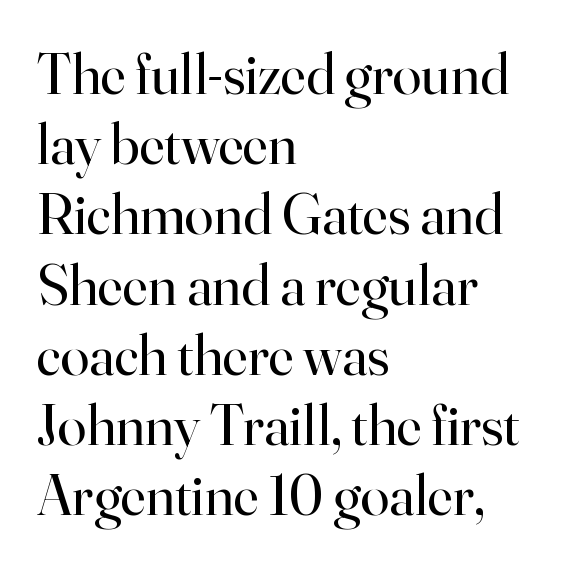
Classification — serif. Every stem runs plumb, perpendicular to the baseline. Compared with a centered layout, this one pins lines to the left instead. The space directly below the letters is spotless.
